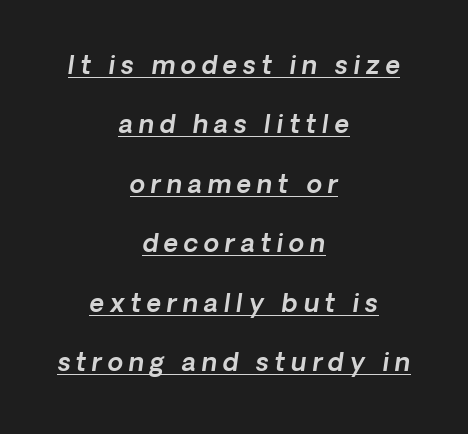
Q: Is the text underlined? A: Yes.
Q: How is the paragraph aligned? A: Centered.
Q: Is the spacing between letters normal or unusually wide? A: Unusually wide.
Q: Is the spacing between lines tight, normal or loose? A: Loose.
